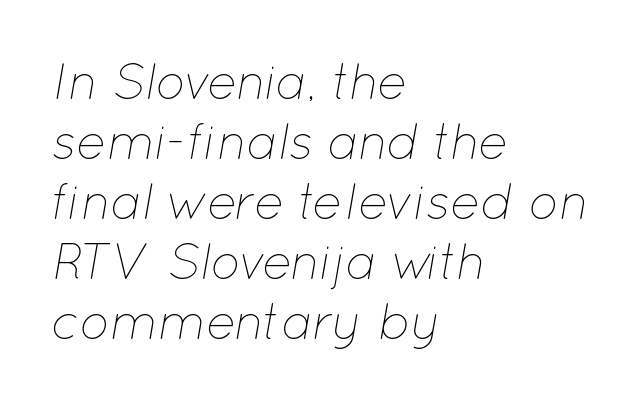
{"italic": "yes", "lean": "right", "slant_degrees": 12, "bold": "no", "weight": "thin", "width": "normal", "stroke_contrast": "low", "x_height": "medium", "monospaced": "no", "underline": "no", "align": "left", "line_spacing_ratio": 1.2, "letter_spacing": "normal", "letter_spacing_em": 0.0, "glyph_px": 50}
